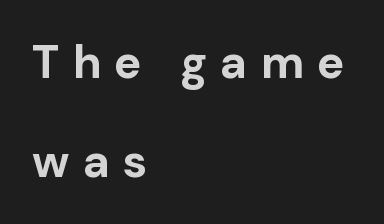
The letters advance in unequal steps, a hallmark of proportional type. A typesetter would call this heavily tracked-out type. Summary of vertical rhythm: relaxed, with wide interline spacing. Lines of text with bare space underneath. The text was rendered using a sans face with plain stroke endings.
